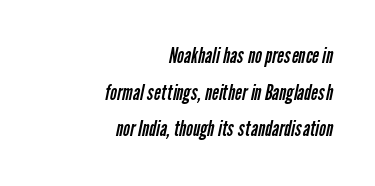
Q: Is the text bold? A: No.
Q: Is the text underlined? A: No.
Q: How is the paragraph aligned? A: Right-aligned.
Q: Is the spacing between letters normal or unusually wide? A: Normal.
